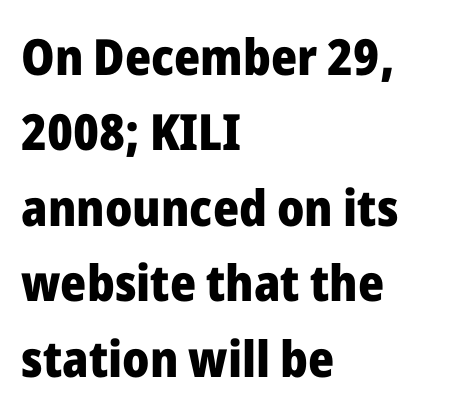
{"serif": "no", "italic": "no", "bold": "yes", "weight": "heavy", "width": "normal", "stroke_contrast": "low", "x_height": "medium", "monospaced": "no", "underline": "no", "align": "left", "line_spacing": "normal", "line_spacing_ratio": 1.51, "letter_spacing": "normal", "letter_spacing_em": 0.0, "glyph_px": 50}
